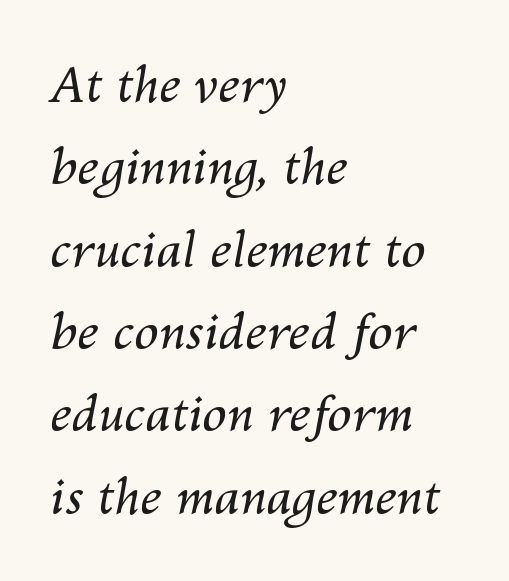
The image shows 49 px regular-weight type, italic (leaning right); set left-aligned, normal line spacing (1.68x), normal letter spacing, not underlined; medium stroke contrast and a medium x-height.
